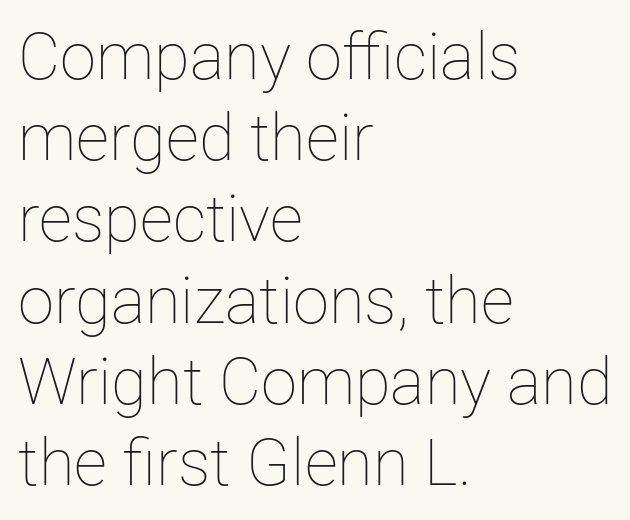
The image shows 65 px thin type, upright; set left-aligned, normal line spacing (1.25x), normal letter spacing, not underlined; low stroke contrast and a medium x-height.
